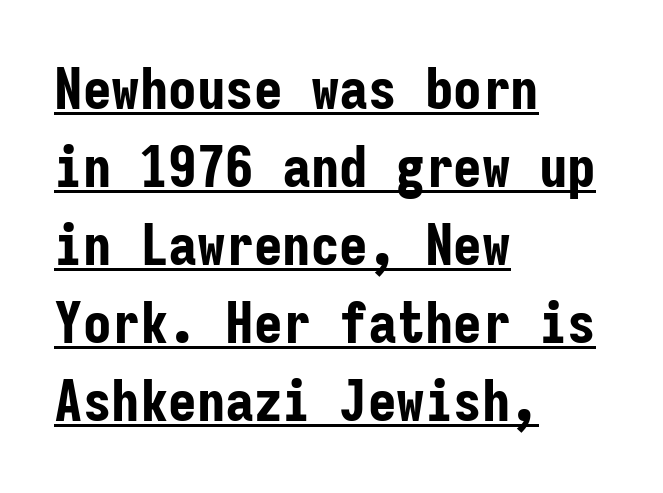
Tall strokes in this sample are plumb rather than angled. The rendering uses typewriter-style spacing with identical character cells. Alignment: flush left. On the weight axis this lands at bold, roughly 700. These lines sit exactly where default settings would place them.
